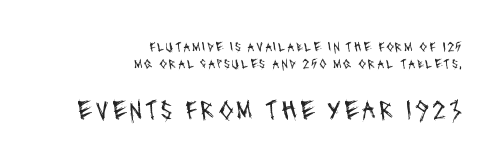
The image shows 27 px text type; set right-aligned, line spacing 1.24x, not underlined; the second (bottom) block is 1.93x larger.
